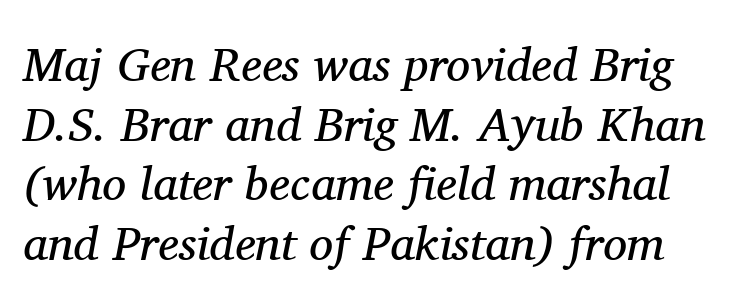
Q: Is the text bold? A: No.
Q: Is the text italic (slanted)? A: Yes, it leans right by about 11 degrees.
Q: Is the typeface a serif or a sans-serif typeface? A: Serif.
Q: Is the text underlined? A: No.
Q: Is the spacing between letters normal or unusually wide? A: Normal.
Q: Width (condensed, normal, or wide)? A: Normal.
Q: Stroke contrast? A: Medium.
Q: x-height? A: Medium.
Q: Monospaced? A: No.
